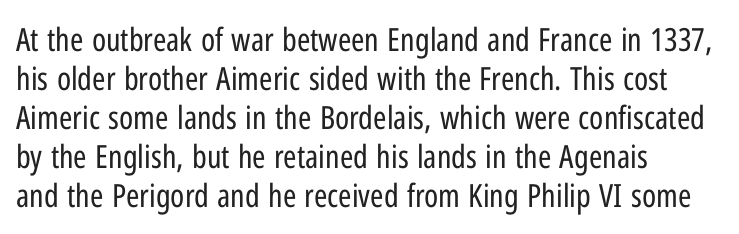
The image shows 32 px regular-weight, condensed sans-serif type, upright; set left-aligned, line spacing 1.22x, normal letter spacing, not underlined; low stroke contrast and a medium x-height.
